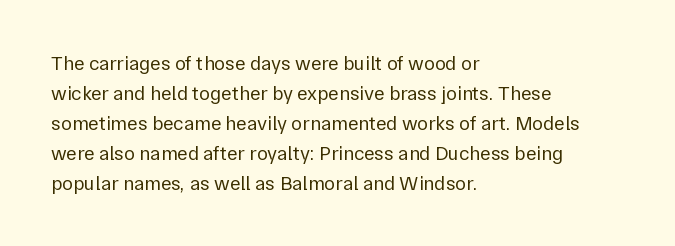
The face looks like a standard text weight, possibly lighter. A normal amount of white space separates one row of letters from the next. Line beginnings align vertically; line endings do not. The horizontal fit of the characters is conventional and even. The passage shown is not underscored anywhere.
